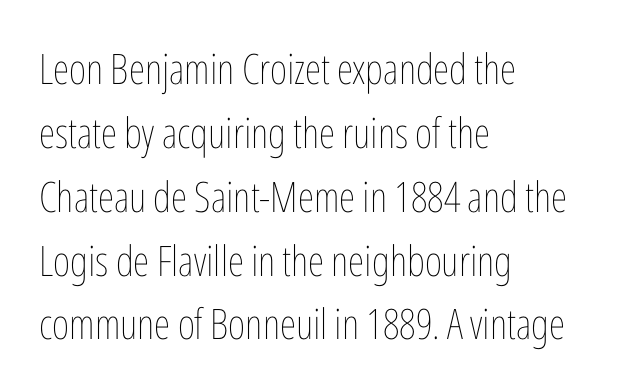
Q: Is the text bold? A: No.
Q: Is the text italic (slanted)? A: No, it is upright.
Q: Is the text underlined? A: No.
Q: How is the paragraph aligned? A: Left-aligned.
Q: Is the spacing between letters normal or unusually wide? A: Normal.
Q: Is the spacing between lines tight, normal or loose? A: Normal.
Q: Width (condensed, normal, or wide)? A: Condensed.
Q: Stroke contrast? A: Low.
Q: x-height? A: Medium.
Q: Monospaced? A: No.
